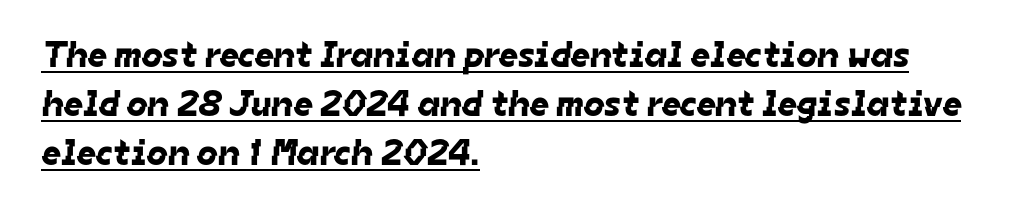
{"serif": "no", "width": "normal", "stroke_contrast": "low", "x_height": "medium", "monospaced": "no", "underline": "yes", "align": "left", "line_spacing": "normal", "line_spacing_ratio": 1.33, "letter_spacing": "normal", "letter_spacing_em": 0.0, "glyph_px": 37}
